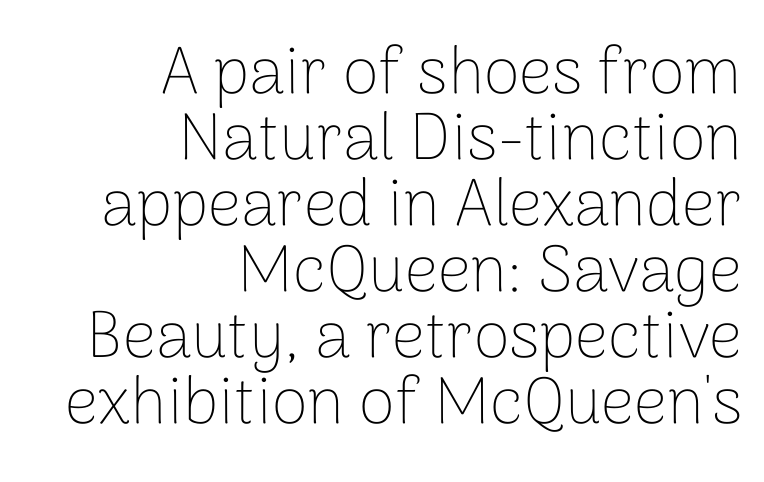
{"serif": "no", "italic": "no", "bold": "no", "weight": "thin", "width": "normal", "stroke_contrast": "low", "x_height": "medium", "monospaced": "no", "underline": "no", "align": "right", "line_spacing": "tight", "line_spacing_ratio": 1.0, "letter_spacing": "normal", "letter_spacing_em": 0.0, "glyph_px": 66}
